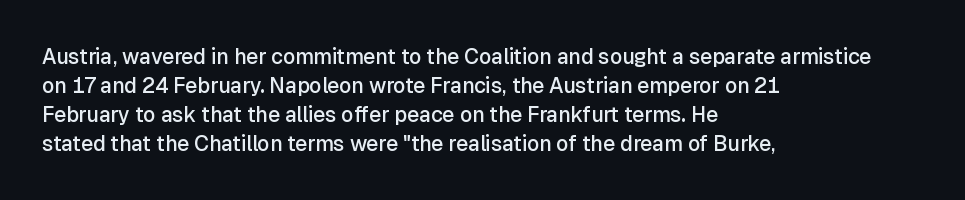
The image shows 21 px text type, upright; set left-aligned, normal line spacing (1.38x), normal letter spacing, not underlined.
